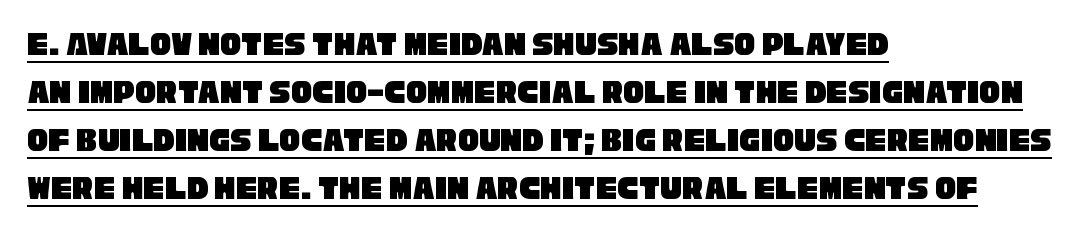
The image shows 35 px condensed sans-serif type; set left-aligned, normal line spacing (1.37x), normal letter spacing, underlined; low stroke contrast and a large x-height.
